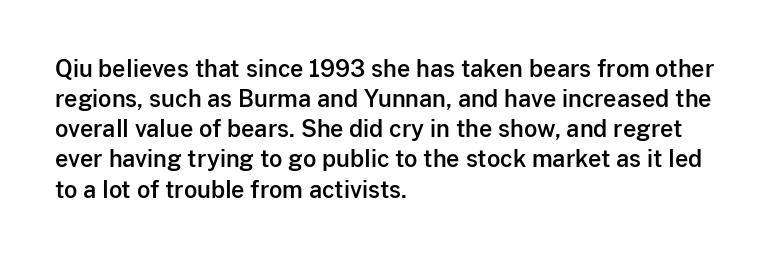
Q: Is the text italic (slanted)? A: No, it is upright.
Q: Is the text underlined? A: No.
Q: How is the paragraph aligned? A: Left-aligned.
Q: Is the spacing between letters normal or unusually wide? A: Normal.
Q: Is the spacing between lines tight, normal or loose? A: Normal.
